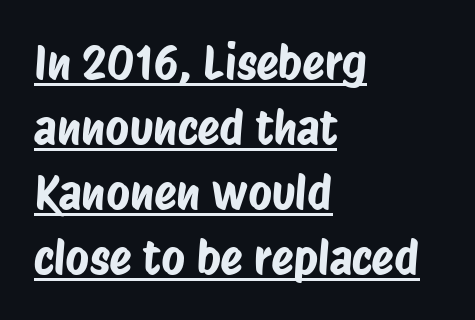
Letterform terminals end flat and unadorned throughout the passage. Nobody touched the tracking dial on this one. Typeset ragged right — the left edge is the straight one. Looks like regular typesetting: each glyph gets only the width it needs. Rows of type keep a routine distance in the vertical direction.
